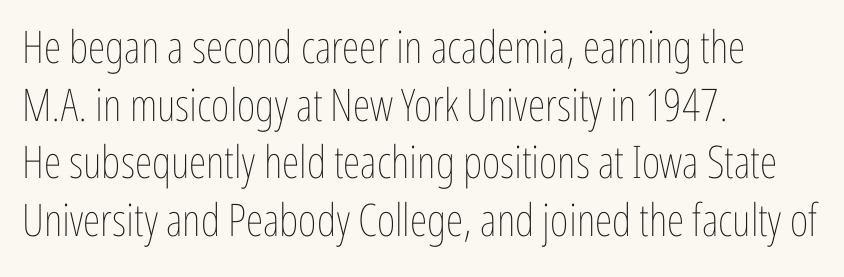
Glance below the letters and you will spot only blank space. The letterforms sit shoulder to shoulder at normal distance. The rows are spaced the way most documents space them. The letters advance in unequal steps, a hallmark of proportional type. The lettering stays uniformly vertical, giving the passage a roman look.
